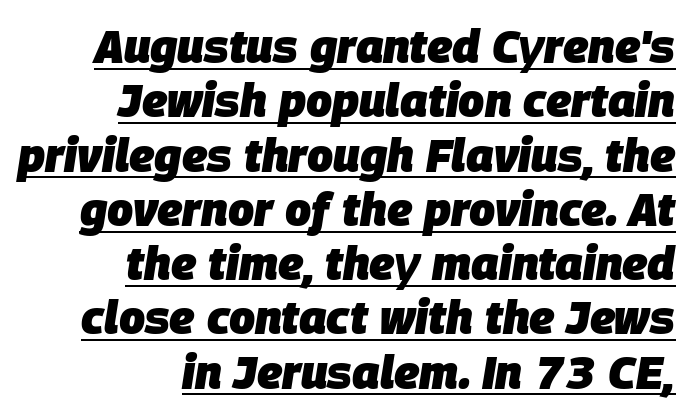
As a designer I'd log this as weight 700, bold. The rendering anchors every line to the right-hand side. Each line of the rendering has a horizontal stroke beneath the glyphs. Characters follow at the spacing the type designer built in.
